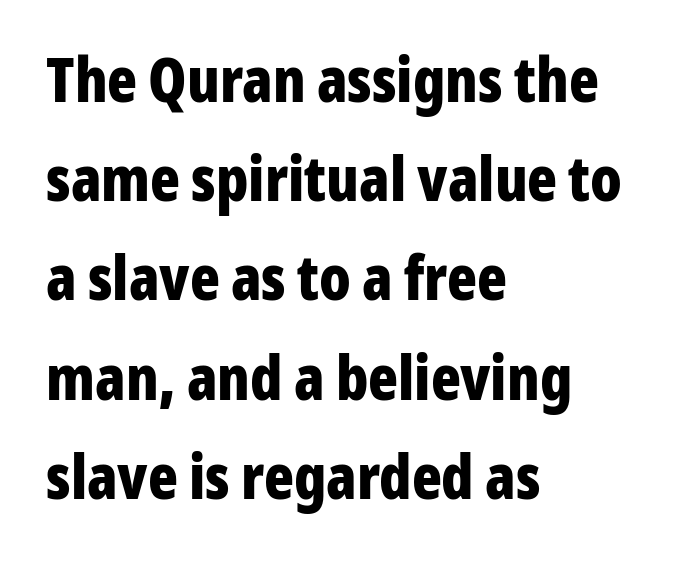
Q: Is the text bold? A: Yes.
Q: Is the text italic (slanted)? A: No, it is upright.
Q: Is the typeface a serif or a sans-serif typeface? A: Sans-serif.
Q: Is the text underlined? A: No.
Q: How is the paragraph aligned? A: Left-aligned.
Q: Is the spacing between letters normal or unusually wide? A: Normal.
Q: Is the spacing between lines tight, normal or loose? A: Normal.
Q: Width (condensed, normal, or wide)? A: Condensed.
Q: Stroke contrast? A: Low.
Q: x-height? A: Medium.
Q: Monospaced? A: No.
